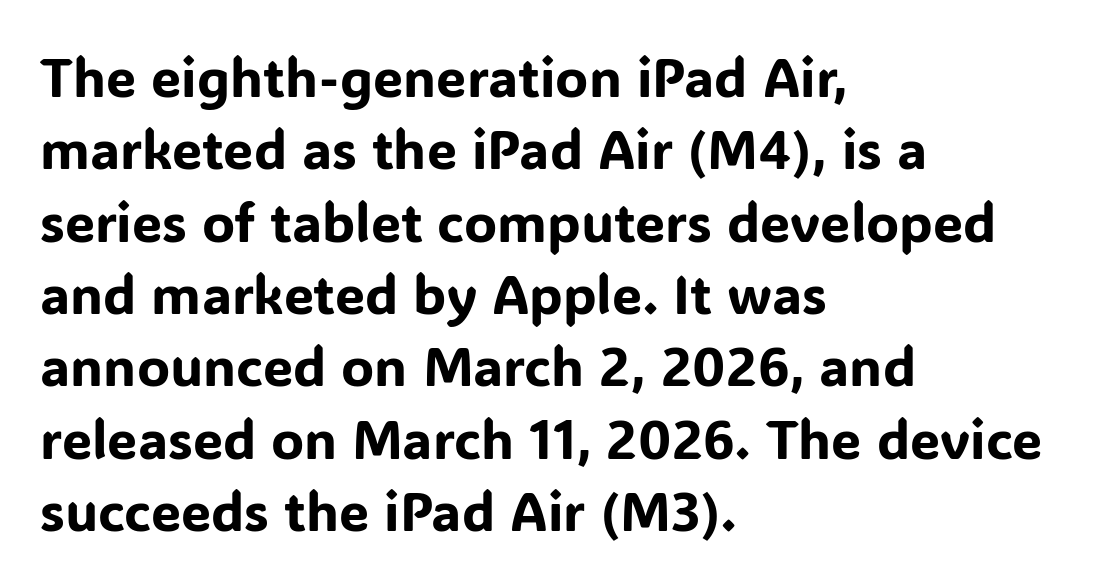
The image shows 54 px sans-serif type, upright; set left-aligned, normal line spacing (1.34x), normal letter spacing, not underlined; low stroke contrast and a medium x-height.
